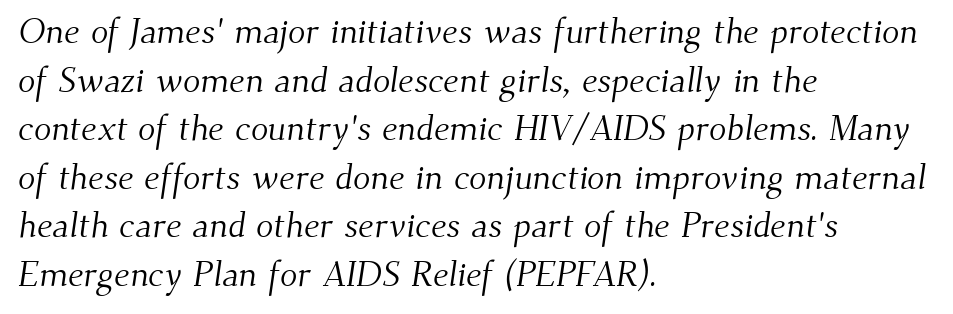
These lines stack with their left ends in a neat column. The weight would be labelled regular, book, light, or lighter still. Default kerning and tracking; the words read as compact shapes. Has an underline been added? It has not. One glance says typical: line gaps are just what's usual. Little horizontal feet cap the strokes, marking this as serif type.
